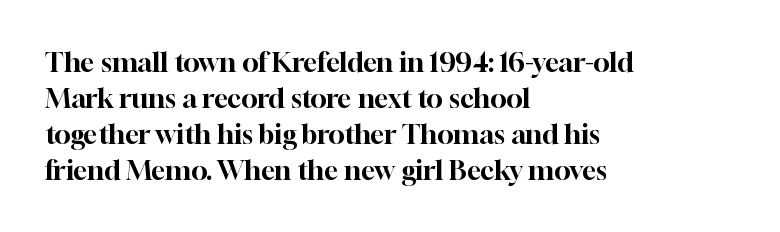
Vertically, the passage feels balanced, rows spaced as you'd expect. The face used here is rendered with its standard letterfit. The words here are not underlined. Posture: straight, roman, zero tilt.
